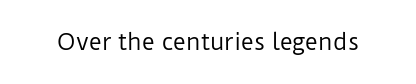
Q: Is the text bold? A: No.
Q: Is the text italic (slanted)? A: No, it is upright.
Q: Is the text underlined? A: No.
Q: Is the spacing between letters normal or unusually wide? A: Normal.
